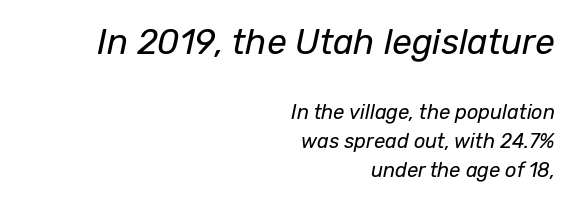
{"italic": "yes", "lean": "right", "slant_degrees": 12, "bold": "no", "weight": "regular", "width": "normal", "stroke_contrast": "low", "x_height": "medium", "monospaced": "no", "underline": "no", "align": "right", "line_spacing": "normal", "line_spacing_ratio": 1.46, "letter_spacing": "normal", "letter_spacing_em": 0.0, "larger_block": "first", "size_ratio": 1.75, "glyph_px": 35}
